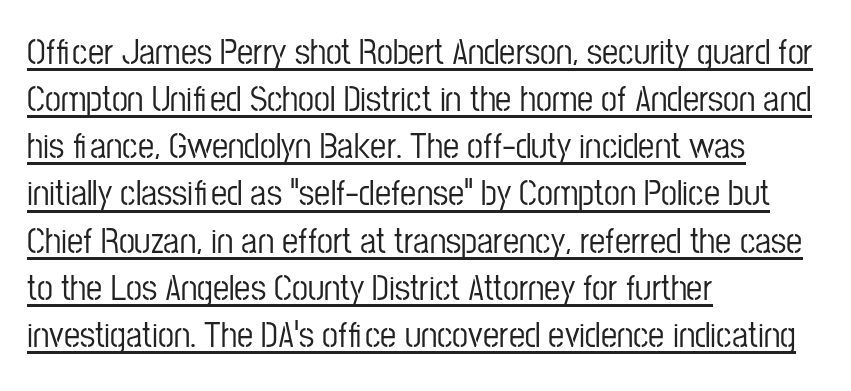
The image shows 36 px condensed sans-serif type, upright; set left-aligned, normal line spacing (1.31x), normal letter spacing, underlined; low stroke contrast and a medium x-height.
